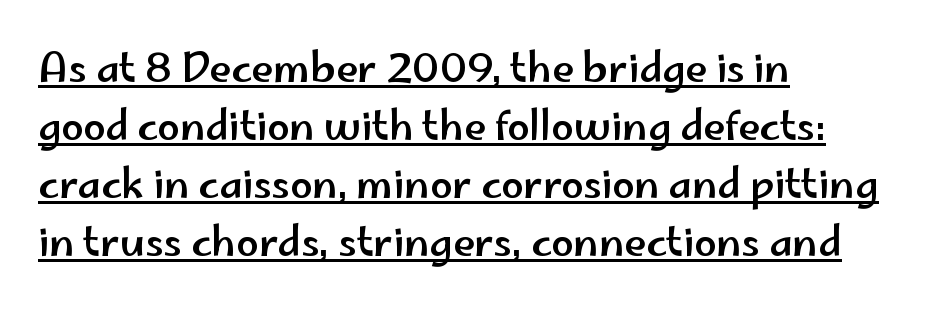
Notice how the stems are strictly vertical — no italics here. The letterforms sit shoulder to shoulder at normal distance. These lines are rendered in a variable-pitch font. Grotesque or geometric, the face here clearly has no serifs.
